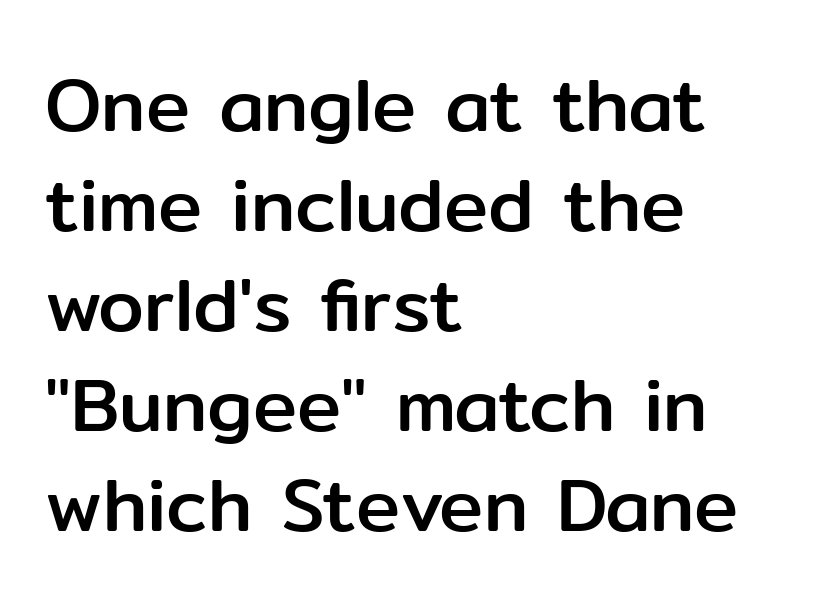
Q: Is the text italic (slanted)? A: No, it is upright.
Q: Is the typeface a serif or a sans-serif typeface? A: Sans-serif.
Q: Is the text underlined? A: No.
Q: How is the paragraph aligned? A: Left-aligned.
Q: Is the spacing between letters normal or unusually wide? A: Normal.
Q: Is the spacing between lines tight, normal or loose? A: Normal.
Q: Width (condensed, normal, or wide)? A: Normal.
Q: Stroke contrast? A: Low.
Q: x-height? A: Medium.
Q: Monospaced? A: No.
